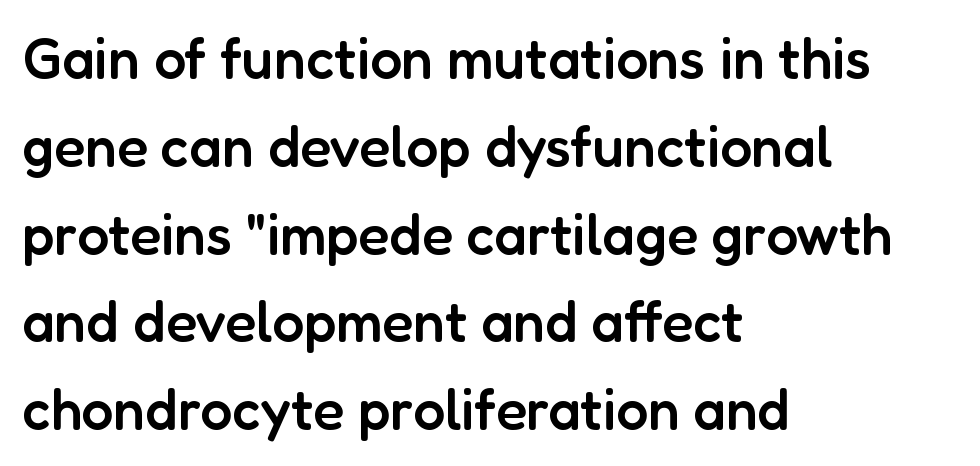
{"serif": "no", "italic": "no", "bold": "semi", "weight": "semibold", "width": "normal", "stroke_contrast": "low", "x_height": "medium", "monospaced": "no", "underline": "no", "align": "left", "line_spacing": "normal", "line_spacing_ratio": 1.54, "letter_spacing": "normal", "letter_spacing_em": 0.0, "glyph_px": 57}
